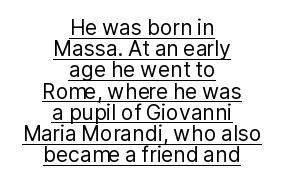
These lines are centered, leaving both edges ragged. Regarding leading, the lines here are crowded together. The cut favours lightness, reaching ordinary text weight at its darkest. The specimen reads as upright at a glance. This rendering features underlined lettering. Here the glyphs are tracked normally, forming tight word shapes.
